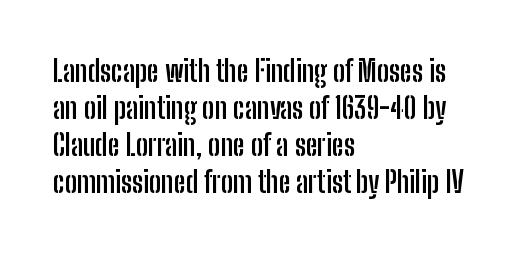
The image shows 29 px semibold, condensed sans-serif type, upright; set left-aligned, normal line spacing (1.28x), normal letter spacing, not underlined; low stroke contrast and a medium x-height.
